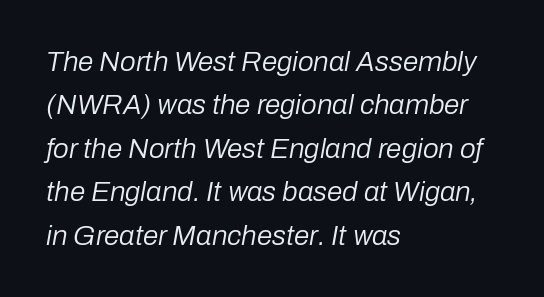
The image shows 28 px regular-weight type, italic (leaning right); set left-aligned, normal line spacing (1.55x), normal letter spacing, not underlined; low stroke contrast and a medium x-height.
